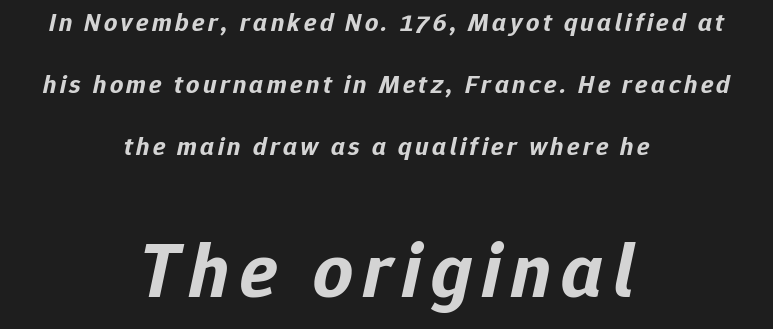
{"italic": "yes", "lean": "right", "slant_degrees": 12, "bold": "yes", "weight": "bold", "width": "normal", "stroke_contrast": "low", "x_height": "medium", "monospaced": "no", "underline": "no", "align": "center", "line_spacing": "loose", "line_spacing_ratio": 2.38, "larger_block": "second", "size_ratio": 3.0, "glyph_px": 78}
